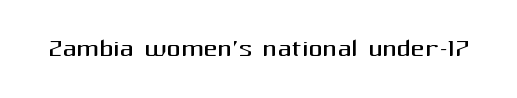
Q: Is the text bold? A: No.
Q: Is the text italic (slanted)? A: No, it is upright.
Q: Is the typeface a serif or a sans-serif typeface? A: Sans-serif.
Q: Is the text underlined? A: No.
Q: Is the spacing between letters normal or unusually wide? A: Normal.
Q: Width (condensed, normal, or wide)? A: Normal.
Q: Stroke contrast? A: Medium.
Q: x-height? A: Medium.
Q: Monospaced? A: No.
